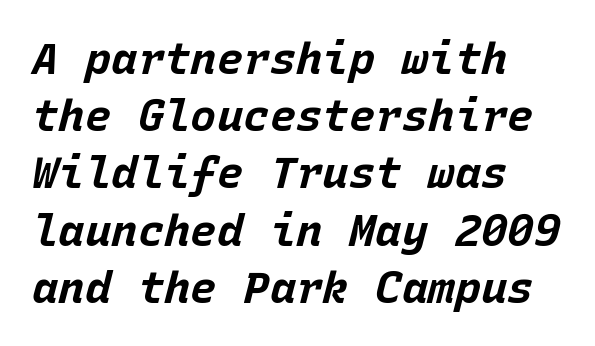
Caption: multi-line text, flush left, ragged right. Each letter, wide or thin by design, is forced into the same width here. Leading: standard. Compared with typical body copy, the letter spacing here is the same. An italicized treatment has been applied to the whole sample.
